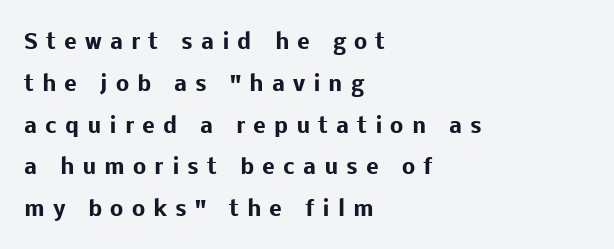
The specimen omits any rule beneath the text block's lines. Emphasis by weight is at full strength: bold. Substantial extra tracking has been applied to these lines. Whoever set this chose breathing room over compactness in the vertical rhythm.
